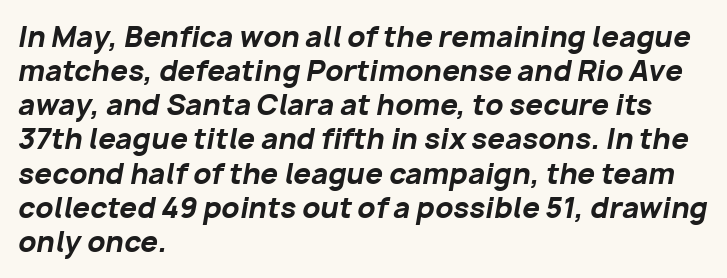
{"italic": "yes", "lean": "right", "slant_degrees": 10, "bold": "yes", "weight": "bold", "width": "normal", "stroke_contrast": "low", "x_height": "medium", "monospaced": "no", "underline": "no", "align": "left", "line_spacing_ratio": 1.22, "letter_spacing": "normal", "letter_spacing_em": 0.0, "glyph_px": 28}
